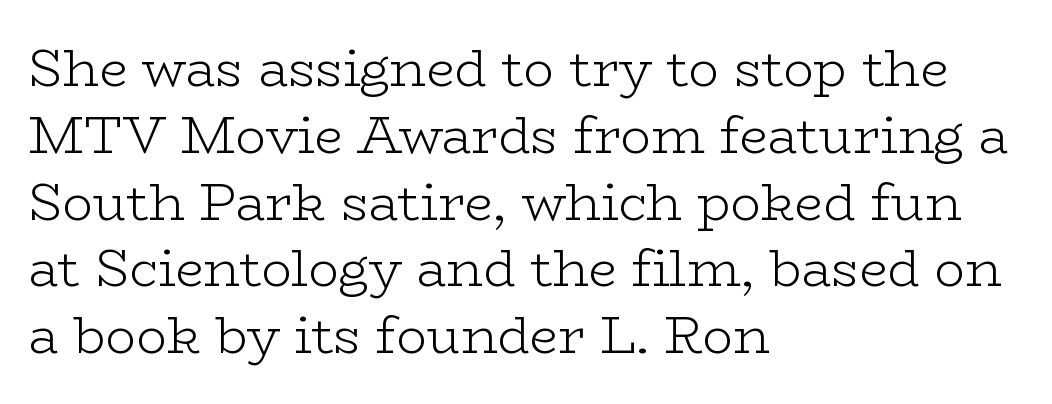
{"serif": "yes", "italic": "no", "bold": "no", "weight": "light", "width": "wide", "stroke_contrast": "low", "x_height": "medium", "monospaced": "no", "underline": "no", "align": "left", "line_spacing": "normal", "line_spacing_ratio": 1.31, "letter_spacing": "normal", "letter_spacing_em": 0.0, "glyph_px": 51}
